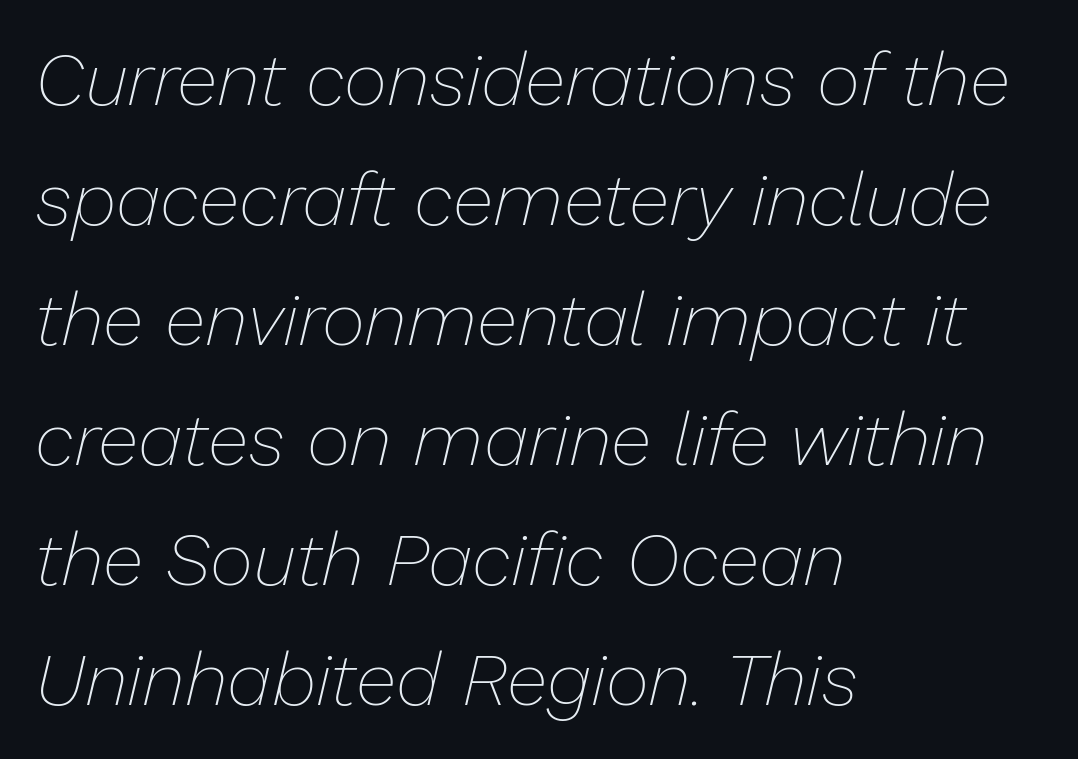
{"italic": "yes", "lean": "right", "slant_degrees": 13, "bold": "no", "weight": "thin", "width": "normal", "stroke_contrast": "low", "x_height": "medium", "monospaced": "no", "underline": "no", "align": "left", "line_spacing": "normal", "line_spacing_ratio": 1.6, "letter_spacing": "normal", "letter_spacing_em": 0.0, "glyph_px": 75}
